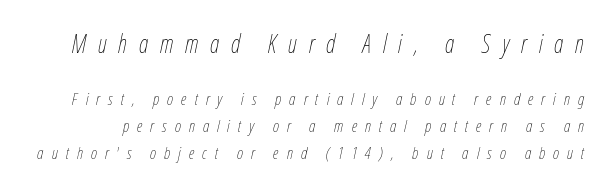
The image shows 25 px text type, italic (leaning right); set normal line spacing (1.6x), unusually wide letter spacing (+0.47 em), not underlined; the first (top) block is 1.47x larger.
